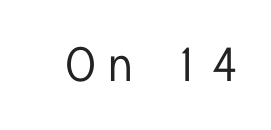
{"serif": "no", "italic": "no", "width": "condensed", "stroke_contrast": "low", "x_height": "medium", "monospaced": "no", "underline": "no", "letter_spacing": "wide", "letter_spacing_em": 0.27, "glyph_px": 47}
